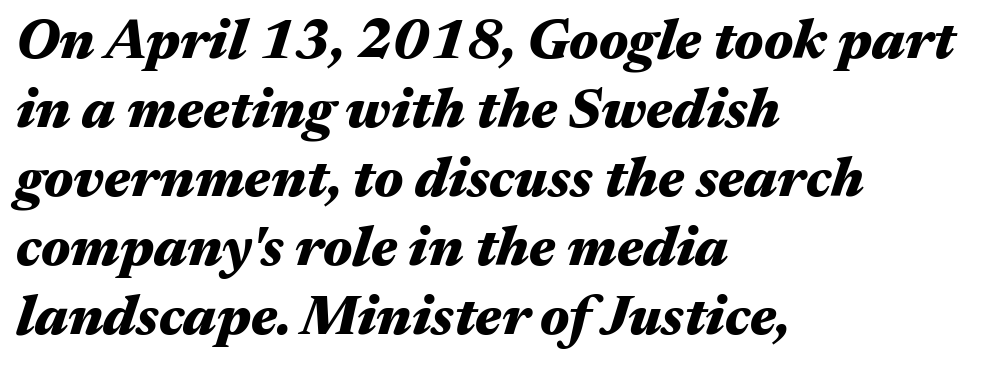
{"italic": "yes", "lean": "right", "slant_degrees": 17, "bold": "yes", "weight": "heavy", "width": "wide", "stroke_contrast": "medium", "x_height": "medium", "monospaced": "no", "underline": "no", "align": "left", "line_spacing_ratio": 1.23, "letter_spacing": "normal", "letter_spacing_em": 0.0, "glyph_px": 56}
